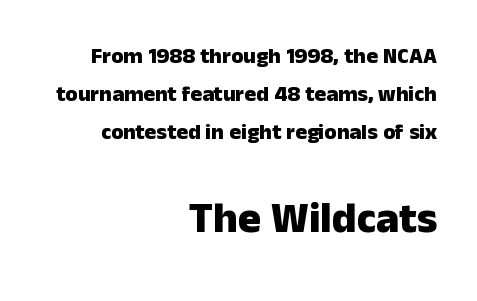
Top chunk: small. Bottom chunk: large. This sample uses a sans-serif face. Is the block centered? No — it sits flush against the right margin. Is this a fixed-width face? No — the glyphs have proportional, varying widths. You can tell it's not italic because the verticals are truly vertical.
